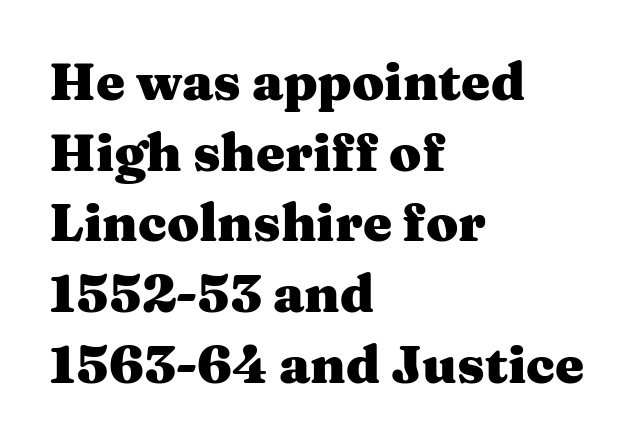
Q: Is the text bold? A: Yes.
Q: Is the text italic (slanted)? A: No, it is upright.
Q: Is the typeface a serif or a sans-serif typeface? A: Serif.
Q: Is the text underlined? A: No.
Q: How is the paragraph aligned? A: Left-aligned.
Q: Is the spacing between letters normal or unusually wide? A: Normal.
Q: Is the spacing between lines tight, normal or loose? A: Normal.
Q: Width (condensed, normal, or wide)? A: Wide.
Q: Stroke contrast? A: Medium.
Q: x-height? A: Medium.
Q: Monospaced? A: No.
